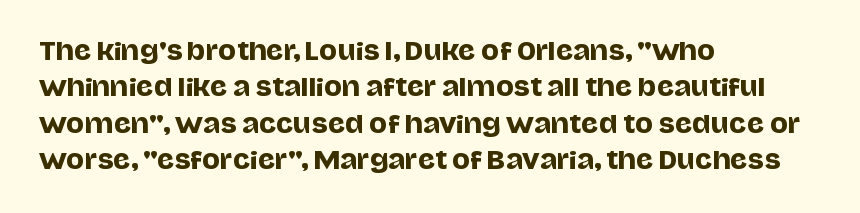
The image shows 24 px text type, upright; set left-aligned, normal line spacing (1.52x), normal letter spacing, not underlined.
